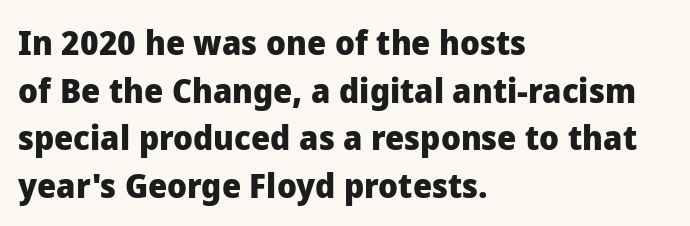
Q: Is the text bold? A: Yes.
Q: Is the text italic (slanted)? A: No, it is upright.
Q: Is the typeface a serif or a sans-serif typeface? A: Sans-serif.
Q: Is the text underlined? A: No.
Q: How is the paragraph aligned? A: Left-aligned.
Q: Is the spacing between letters normal or unusually wide? A: Normal.
Q: Is the spacing between lines tight, normal or loose? A: Normal.
Q: Width (condensed, normal, or wide)? A: Normal.
Q: Stroke contrast? A: Low.
Q: x-height? A: Medium.
Q: Monospaced? A: No.
